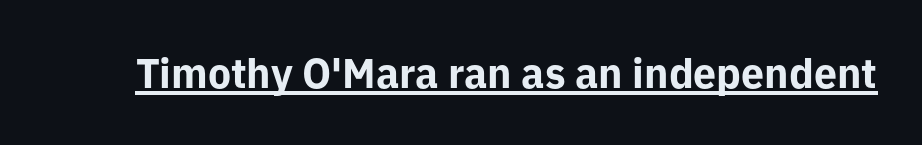
{"serif": "no", "italic": "no", "bold": "yes", "weight": "bold", "width": "normal", "stroke_contrast": "low", "x_height": "medium", "monospaced": "no", "underline": "yes", "letter_spacing": "normal", "letter_spacing_em": 0.0, "glyph_px": 41}
